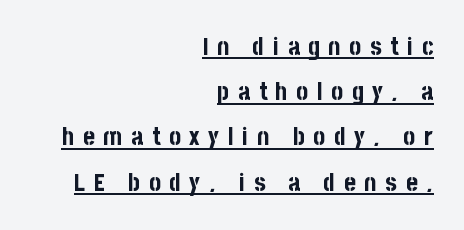
The image shows 25 px bold type, upright; set right-aligned, line spacing 1.81x, unusually wide letter spacing (+0.35 em), underlined.
